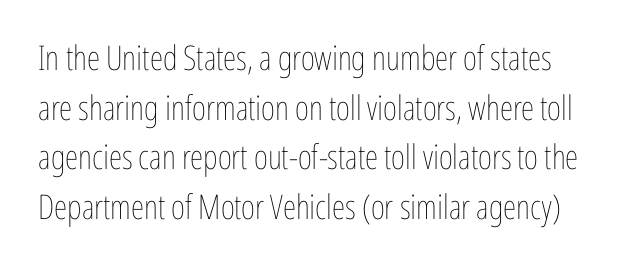
Lines of text with bare space underneath. Rows of type keep a routine distance in the vertical direction. The letters look calm and open, with moderate or lighter stems. Glyph-to-glyph distance matches everyday printed text. The lettering stays uniformly vertical, giving the passage a roman look.
